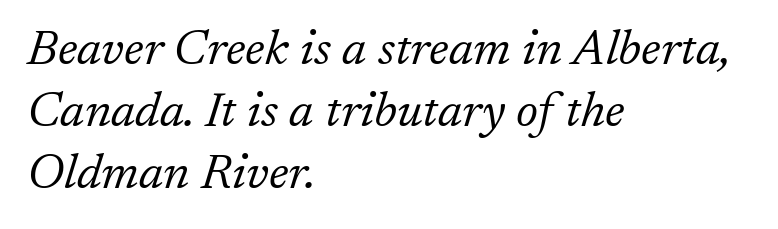
{"serif": "yes", "italic": "yes", "lean": "right", "slant_degrees": 17, "bold": "no", "weight": "light", "width": "normal", "stroke_contrast": "low", "x_height": "medium", "monospaced": "no", "underline": "no", "align": "left", "line_spacing": "normal", "line_spacing_ratio": 1.27, "letter_spacing": "normal", "letter_spacing_em": 0.0, "glyph_px": 49}
